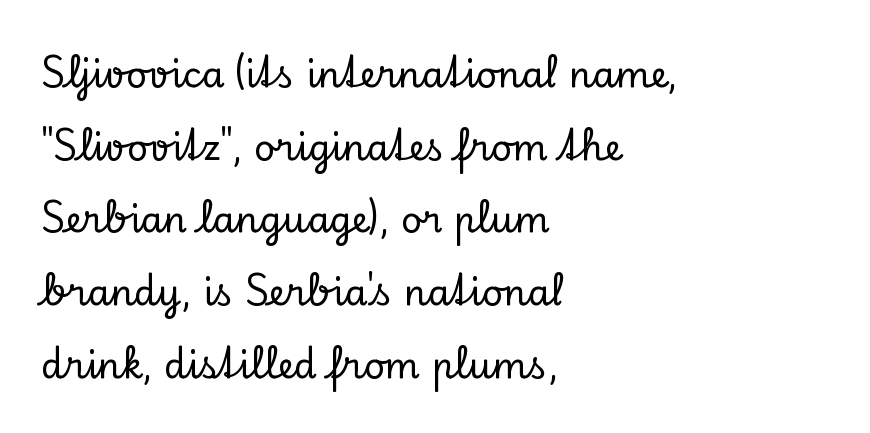
The image shows 36 px text type, upright; set left-aligned, loose line spacing (2.02x), normal letter spacing, not underlined; low stroke contrast and a small x-height.
